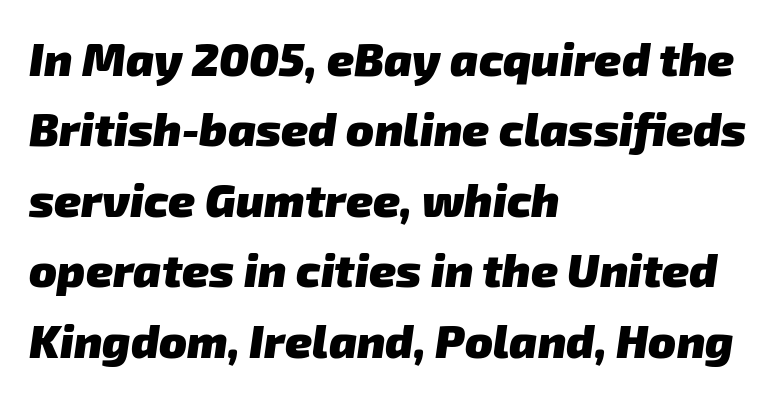
Q: Is the text bold? A: Yes.
Q: Is the typeface a serif or a sans-serif typeface? A: Sans-serif.
Q: Is the text underlined? A: No.
Q: How is the paragraph aligned? A: Left-aligned.
Q: Is the spacing between letters normal or unusually wide? A: Normal.
Q: Is the spacing between lines tight, normal or loose? A: Normal.
Q: Width (condensed, normal, or wide)? A: Normal.
Q: Stroke contrast? A: Low.
Q: x-height? A: Medium.
Q: Monospaced? A: No.
